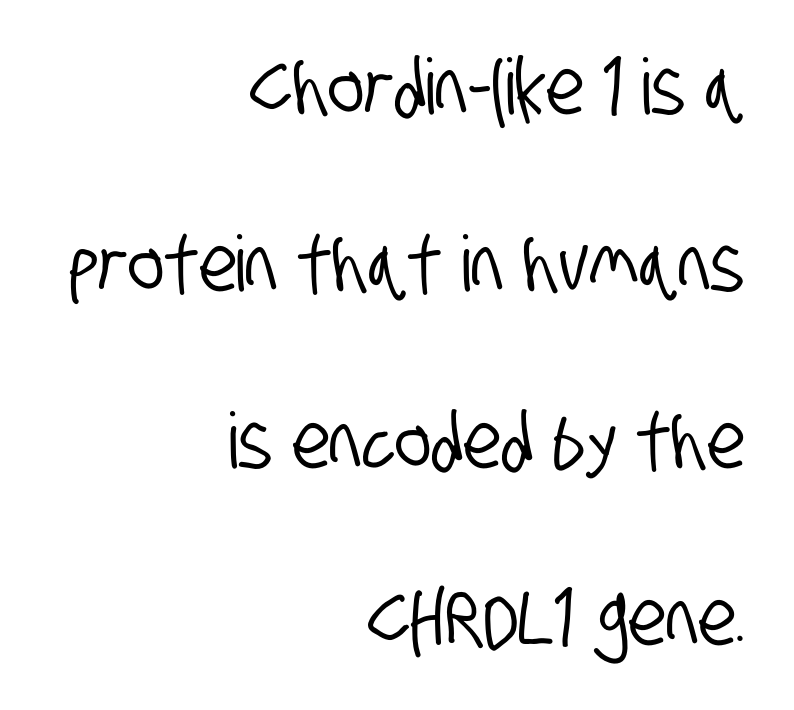
Compared with typical paragraphs, the rows here are farther apart. The rendering uses natural spacing where letterforms have individual widths. The space directly below the letters is spotless. The type family on display is of the sans-serif kind. Nobody touched the tracking dial on this one. All the whitespace from short lines collects on the left.
